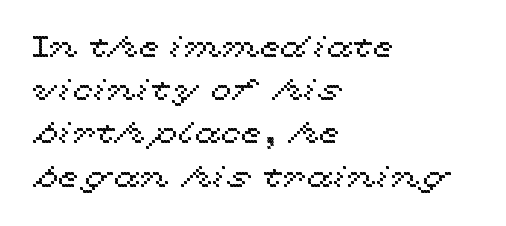
The image shows 30 px wide type; set left-aligned, normal line spacing (1.44x), normal letter spacing, not underlined; a medium x-height.
